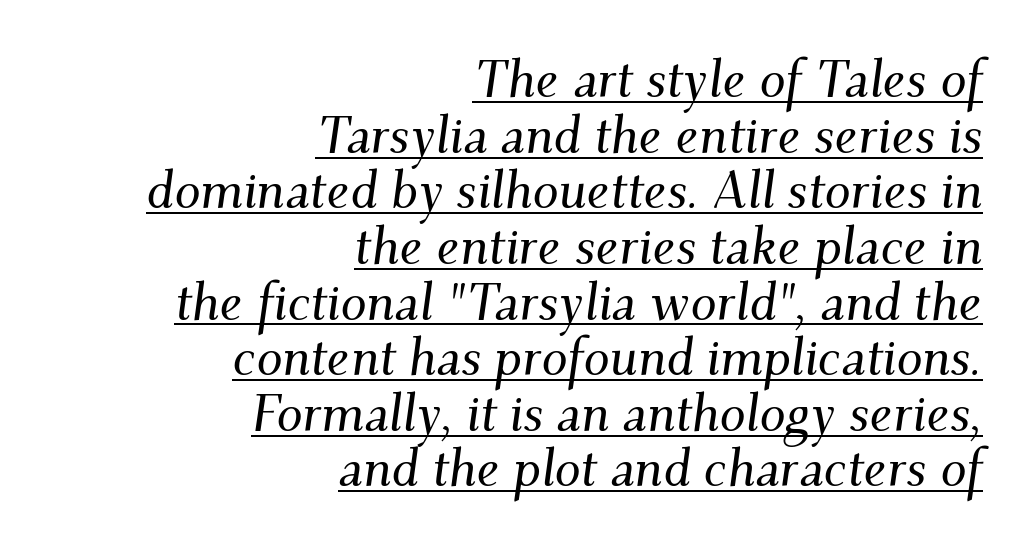
Looks like regular typesetting: each glyph gets only the width it needs. Is the letter spacing exaggerated? No — it looks like the ordinary default. The letters carry serifs — small finishing strokes at the ends of their stems. Successive baselines arrive quickly, one right under another.
